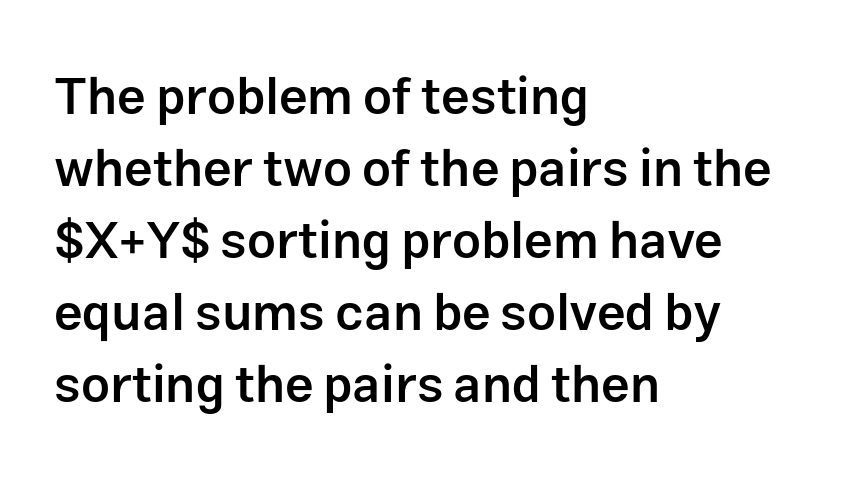
Q: Is the text bold? A: Semi-bold.
Q: Is the text italic (slanted)? A: No, it is upright.
Q: Is the typeface a serif or a sans-serif typeface? A: Sans-serif.
Q: Is the text underlined? A: No.
Q: How is the paragraph aligned? A: Left-aligned.
Q: Is the spacing between letters normal or unusually wide? A: Normal.
Q: Is the spacing between lines tight, normal or loose? A: Normal.
Q: Width (condensed, normal, or wide)? A: Normal.
Q: Stroke contrast? A: Low.
Q: x-height? A: Medium.
Q: Monospaced? A: No.
